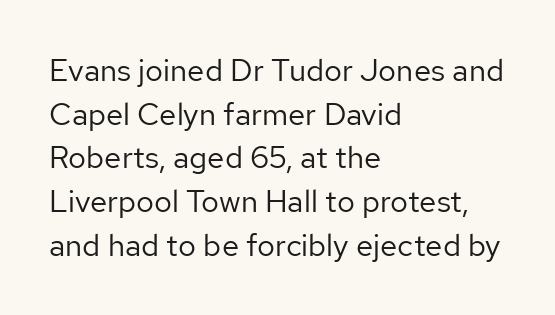
Q: Is the text bold? A: No.
Q: Is the text italic (slanted)? A: No, it is upright.
Q: Is the typeface a serif or a sans-serif typeface? A: Sans-serif.
Q: Is the text underlined? A: No.
Q: How is the paragraph aligned? A: Left-aligned.
Q: Is the spacing between letters normal or unusually wide? A: Normal.
Q: Is the spacing between lines tight, normal or loose? A: Normal.
Q: Width (condensed, normal, or wide)? A: Normal.
Q: Stroke contrast? A: Low.
Q: x-height? A: Medium.
Q: Monospaced? A: No.
